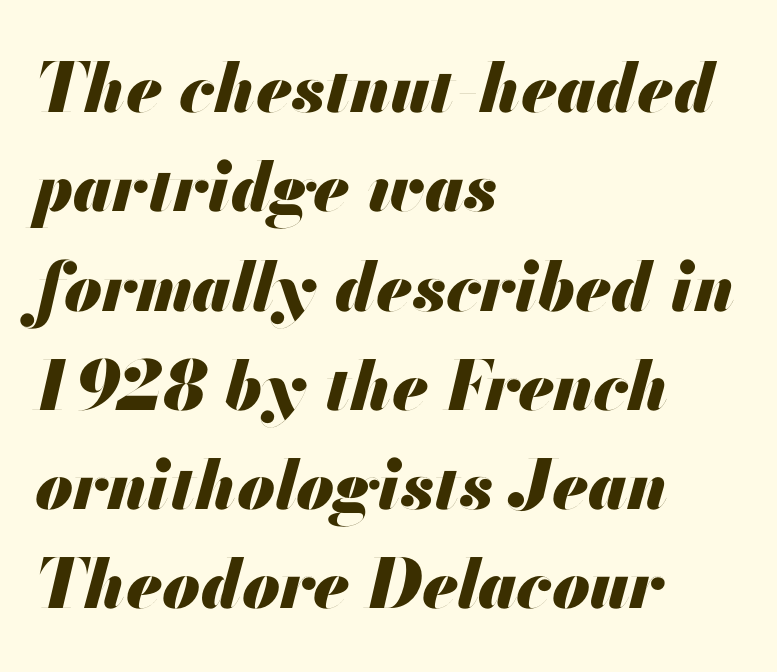
The image shows 68 px heavy type, italic (leaning right); set left-aligned, normal line spacing (1.46x), normal letter spacing, not underlined; medium stroke contrast and a small x-height.
